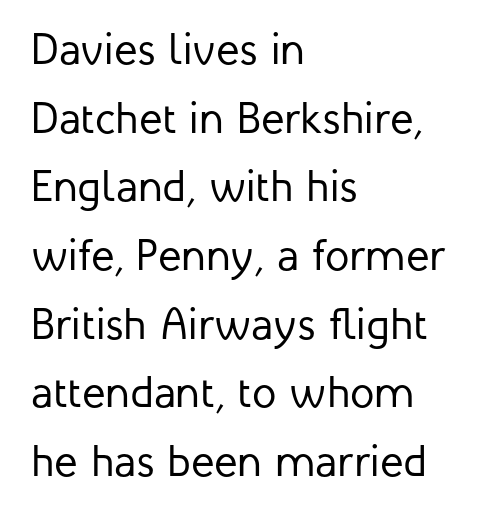
The image shows 44 px regular-weight sans-serif type, upright; set left-aligned, normal line spacing (1.56x), normal letter spacing, not underlined; low stroke contrast and a medium x-height.
